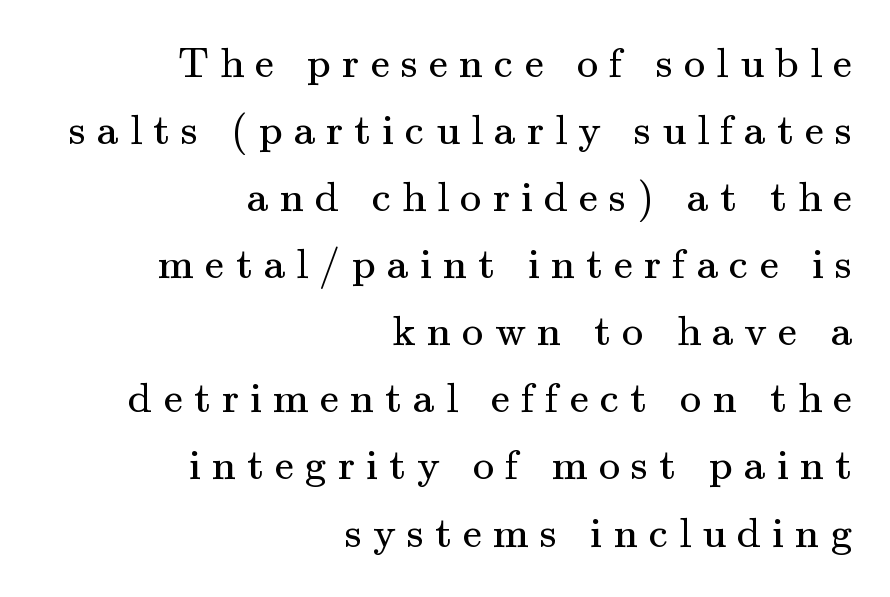
The image shows 43 px regular-weight serif type, upright; set right-aligned, normal line spacing (1.56x), unusually wide letter spacing (+0.26 em), not underlined; medium stroke contrast and a small x-height.
